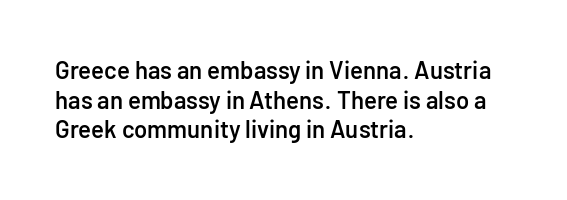
{"italic": "no", "bold": "semi", "underline": "no", "align": "left", "line_spacing_ratio": 1.23, "letter_spacing": "normal", "letter_spacing_em": 0.0, "glyph_px": 24}
